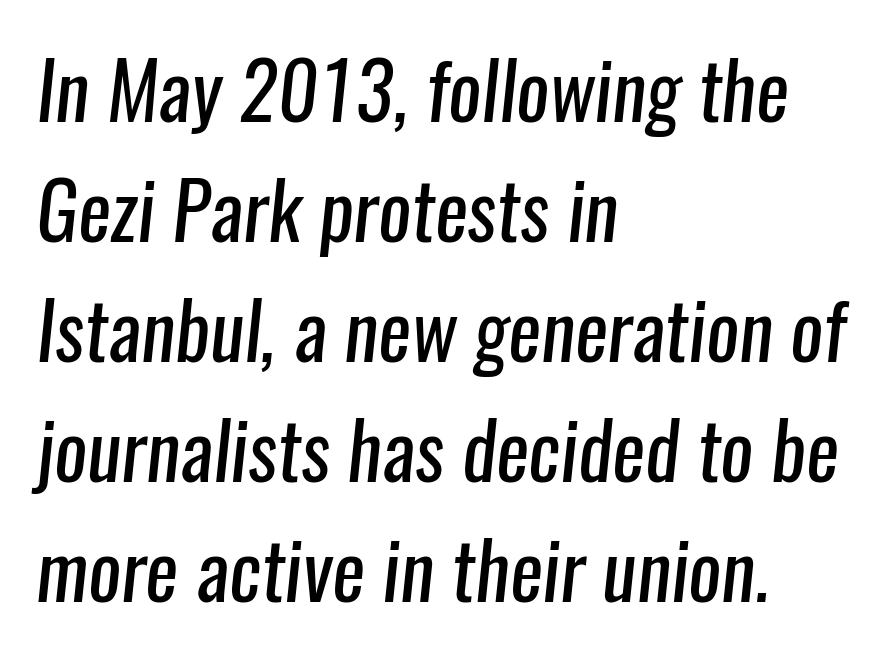
{"serif": "no", "bold": "no", "weight": "regular", "width": "condensed", "stroke_contrast": "low", "x_height": "medium", "monospaced": "no", "underline": "no", "align": "left", "line_spacing": "normal", "line_spacing_ratio": 1.54, "letter_spacing": "normal", "letter_spacing_em": 0.0, "glyph_px": 78}
